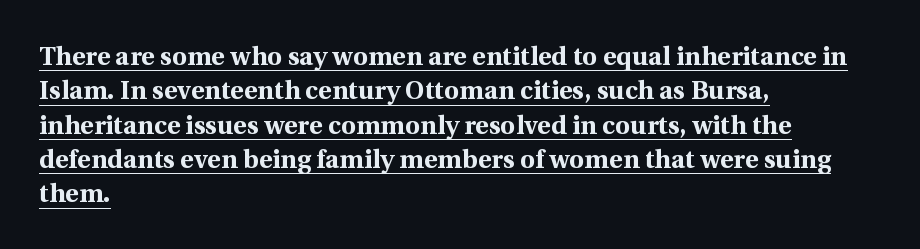
Line beginnings align vertically; line endings do not. The line-height multiplier appears to be the usual default. Characters remain perfectly vertical along every line. The passage shown has conventional tracking throughout.
